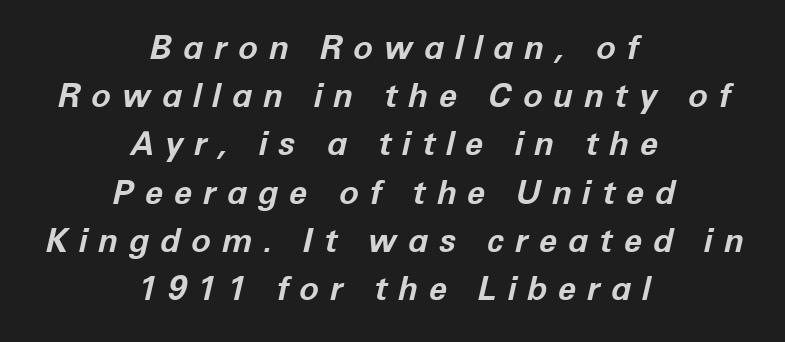
These lines were composed using italics. Visually the block forms a symmetrical silhouette, jagged on both flanks. Heavy-handed strokes throughout: this text is bold. Baseline-to-baseline distance is the conventional proportion of letter height. Observe the wide spacing: letters keep a clear distance from each other.
